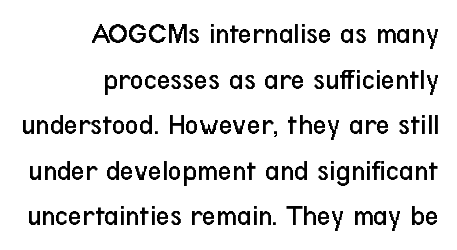
The image shows 30 px regular-weight, condensed sans-serif type, upright; set right-aligned, normal line spacing (1.52x), normal letter spacing, not underlined; low stroke contrast and a medium x-height.
